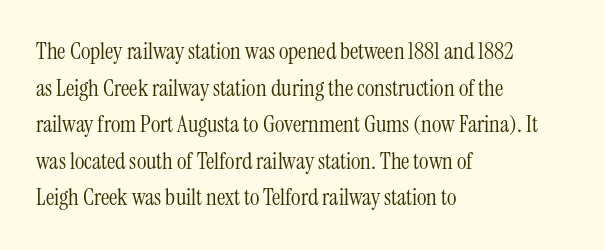
{"italic": "no", "bold": "no", "underline": "no", "align": "left", "line_spacing": "normal", "line_spacing_ratio": 1.59, "letter_spacing": "normal", "letter_spacing_em": 0.0, "glyph_px": 23}
